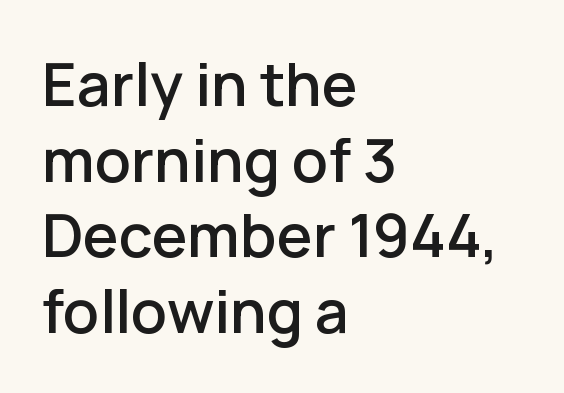
Q: Is the text italic (slanted)? A: No, it is upright.
Q: Is the typeface a serif or a sans-serif typeface? A: Sans-serif.
Q: Is the text underlined? A: No.
Q: How is the paragraph aligned? A: Left-aligned.
Q: Is the spacing between letters normal or unusually wide? A: Normal.
Q: Is the spacing between lines tight, normal or loose? A: Normal.
Q: Width (condensed, normal, or wide)? A: Normal.
Q: Stroke contrast? A: Low.
Q: x-height? A: Medium.
Q: Monospaced? A: No.
